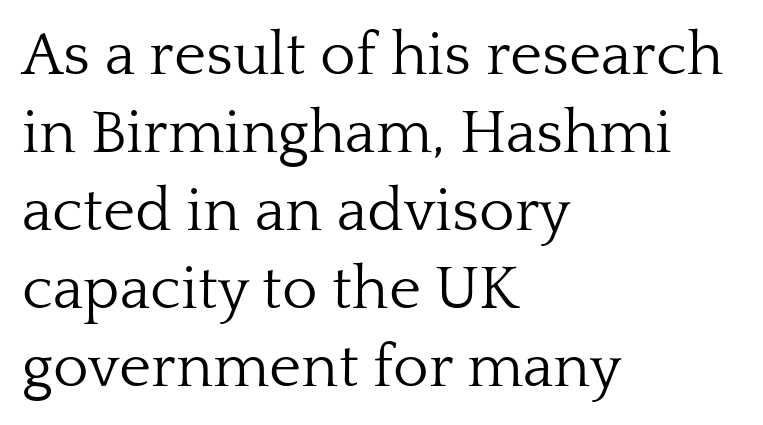
{"serif": "yes", "italic": "no", "bold": "no", "weight": "light", "width": "normal", "stroke_contrast": "low", "x_height": "medium", "monospaced": "no", "underline": "no", "align": "left", "line_spacing": "normal", "line_spacing_ratio": 1.28, "letter_spacing": "normal", "letter_spacing_em": 0.0, "glyph_px": 61}
